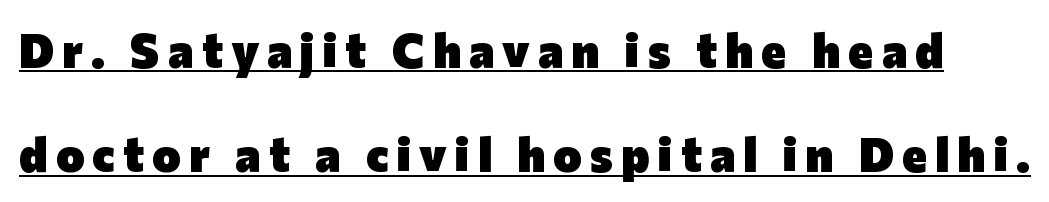
The image shows 48 px heavy sans-serif type, upright; set loose line spacing (2.17x), underlined; low stroke contrast and a medium x-height.
